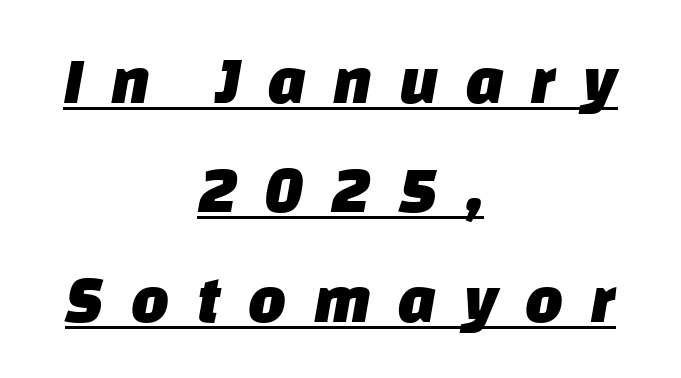
{"serif": "no", "width": "normal", "stroke_contrast": "low", "x_height": "large", "monospaced": "no", "underline": "yes", "align": "center", "line_spacing": "normal", "line_spacing_ratio": 1.61, "letter_spacing": "wide", "letter_spacing_em": 0.38, "glyph_px": 68}
